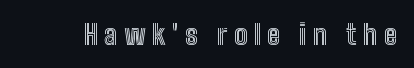
{"italic": "no", "width": "condensed", "x_height": "medium", "monospaced": "no", "underline": "no", "letter_spacing": "wide", "letter_spacing_em": 0.24, "glyph_px": 28}
